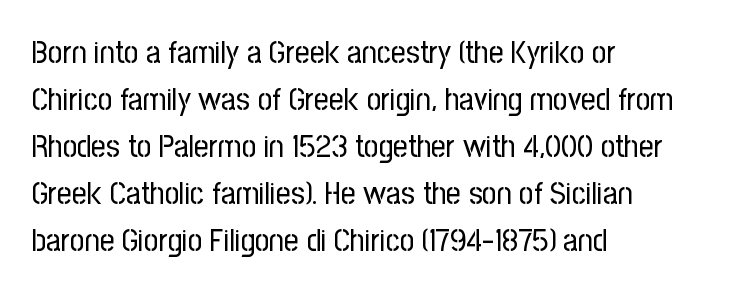
Q: Is the text bold? A: No.
Q: Is the text italic (slanted)? A: No, it is upright.
Q: Is the typeface a serif or a sans-serif typeface? A: Sans-serif.
Q: Is the text underlined? A: No.
Q: How is the paragraph aligned? A: Left-aligned.
Q: Is the spacing between letters normal or unusually wide? A: Normal.
Q: Is the spacing between lines tight, normal or loose? A: Normal.
Q: Width (condensed, normal, or wide)? A: Condensed.
Q: Stroke contrast? A: Low.
Q: x-height? A: Medium.
Q: Monospaced? A: No.
